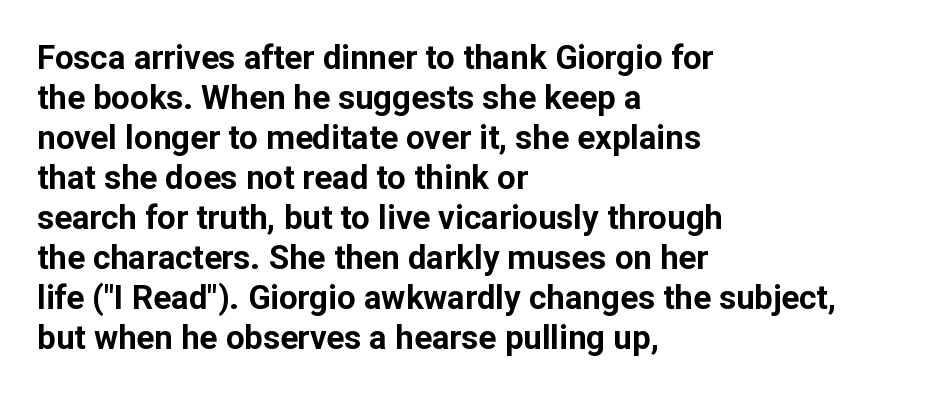
Q: Is the text bold? A: Yes.
Q: Is the text italic (slanted)? A: No, it is upright.
Q: Is the typeface a serif or a sans-serif typeface? A: Sans-serif.
Q: Is the text underlined? A: No.
Q: How is the paragraph aligned? A: Left-aligned.
Q: Is the spacing between letters normal or unusually wide? A: Normal.
Q: Width (condensed, normal, or wide)? A: Normal.
Q: Stroke contrast? A: Low.
Q: x-height? A: Medium.
Q: Monospaced? A: No.
